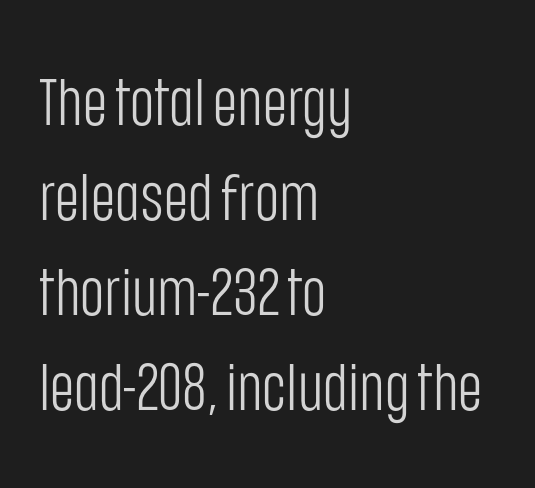
Q: Is the text bold? A: No.
Q: Is the text italic (slanted)? A: No, it is upright.
Q: Is the typeface a serif or a sans-serif typeface? A: Sans-serif.
Q: Is the text underlined? A: No.
Q: How is the paragraph aligned? A: Left-aligned.
Q: Is the spacing between letters normal or unusually wide? A: Normal.
Q: Is the spacing between lines tight, normal or loose? A: Normal.
Q: Width (condensed, normal, or wide)? A: Condensed.
Q: Stroke contrast? A: Low.
Q: x-height? A: Large.
Q: Monospaced? A: No.
